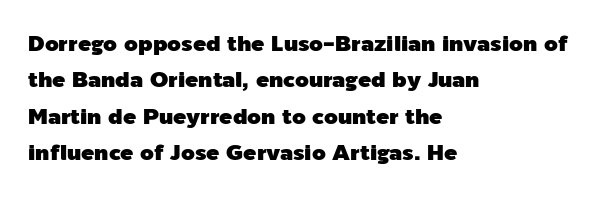
This is roman type, the default non-slanted kind. How are the letters spaced? Ordinarily, with no added tracking. Normally led — the rows are evenly, conventionally spaced. The lines are quadded left. The specimen omits any rule beneath the text block's lines.
